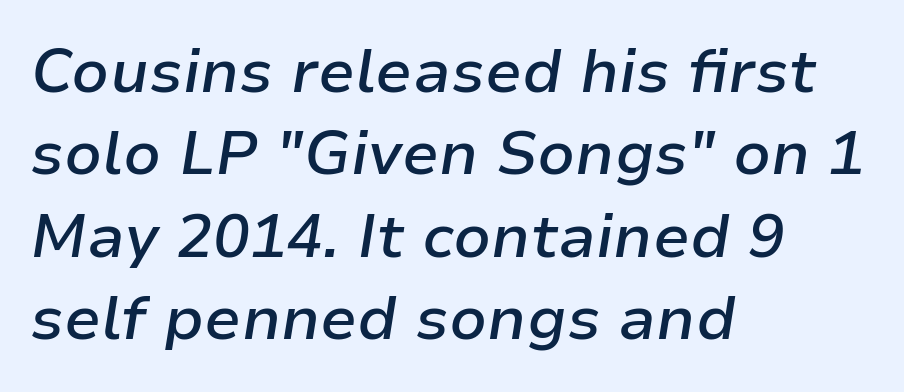
The image shows 61 px semibold type, italic (leaning right); set left-aligned, normal line spacing (1.35x), normal letter spacing, not underlined; low stroke contrast and a medium x-height.
